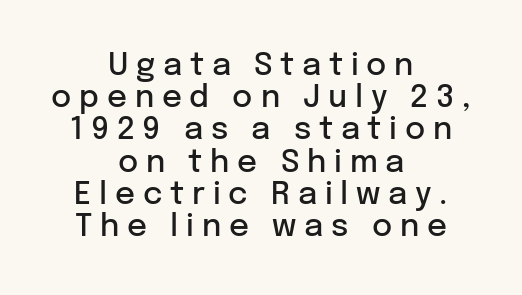
Q: Is the text bold? A: Semi-bold.
Q: Is the text italic (slanted)? A: No, it is upright.
Q: Is the typeface a serif or a sans-serif typeface? A: Sans-serif.
Q: Is the text underlined? A: No.
Q: How is the paragraph aligned? A: Centered.
Q: Is the spacing between letters normal or unusually wide? A: Unusually wide.
Q: Is the spacing between lines tight, normal or loose? A: Tight.
Q: Width (condensed, normal, or wide)? A: Normal.
Q: Stroke contrast? A: Low.
Q: x-height? A: Medium.
Q: Monospaced? A: No.
